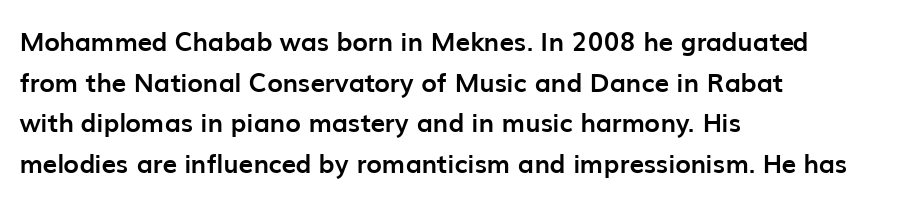
{"italic": "no", "bold": "yes", "underline": "no", "align": "left", "line_spacing": "normal", "line_spacing_ratio": 1.56, "letter_spacing": "normal", "letter_spacing_em": 0.0, "glyph_px": 26}
